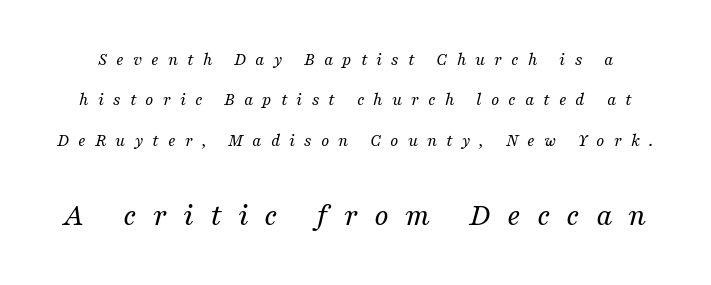
Counters stay open thanks to moderate or lighter strokes. Loosely led — the rows are spread out. A typesetter would call this proportional, since set widths differ per character. Size contrast runs from small at the top to large at the bottom.
